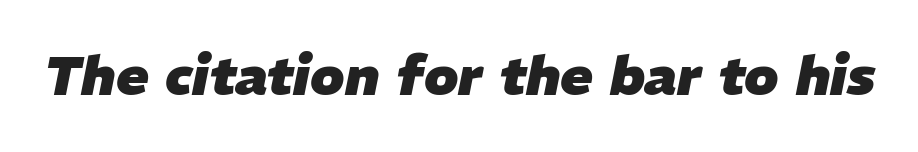
The text carries the slant typical of an italic or oblique font. Proportional: the letters do not fall into vertical columns. Has an underline been added? It has not. The strokes are fattened all the way to bold. The letters sit at their default tracking, neither squeezed nor spread.
